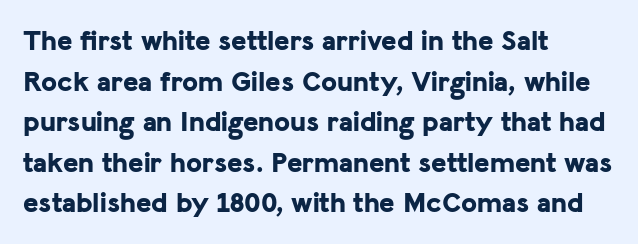
Just letters on the line, the space beneath them empty. Baseline-to-baseline distance is the conventional proportion of letter height. Typesetter's note: full bold, strokes at maximum text heaviness. Layout note: lines flush left. These lines are rendered in a variable-pitch font.
